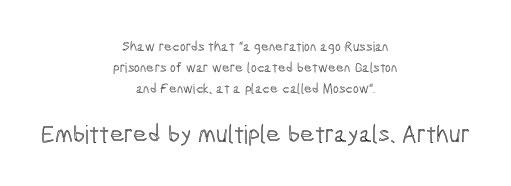
The lettering holds an erect, upright posture throughout. Standard letterfit; no display-style spreading of the glyphs. The baseline area is clear. Small over large — that's the arrangement of the two blocks here. Casual observation: everything's sitting right in the middle.
